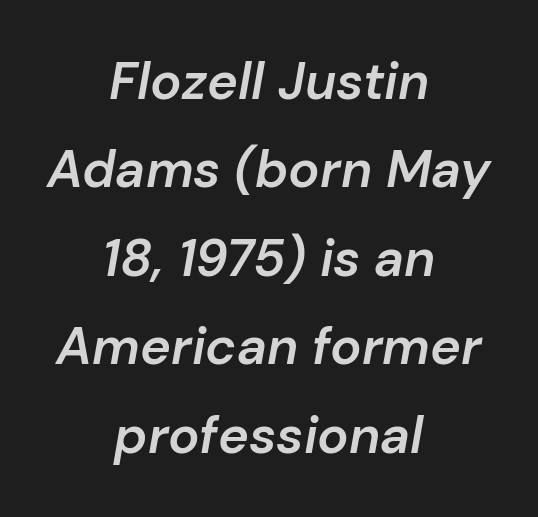
{"italic": "yes", "lean": "right", "slant_degrees": 10, "bold": "semi", "weight": "semibold", "width": "normal", "stroke_contrast": "low", "x_height": "medium", "monospaced": "no", "underline": "no", "align": "center", "line_spacing": "normal", "line_spacing_ratio": 1.7, "letter_spacing": "normal", "letter_spacing_em": 0.0, "glyph_px": 52}
